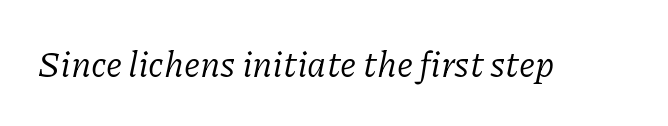
Character widths vary here, with narrow letters taking less room than wide ones. No chunkiness to these letters — they're not bold. A typesetter would label this face a serif. This is oblique type, the kind used for emphasis or titles. The tracking reads as untouched default to a designer's eye. The specimen omits any rule beneath the text block's lines.
